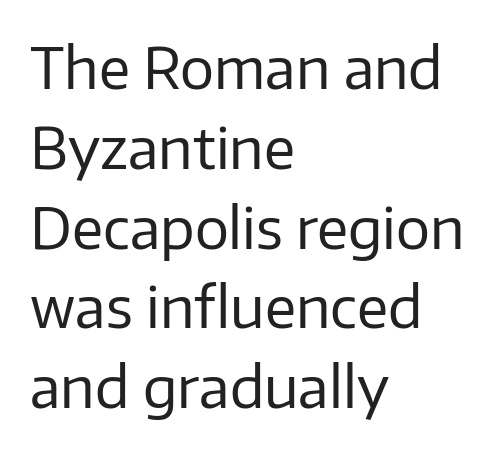
Q: Is the text bold? A: No.
Q: Is the text italic (slanted)? A: No, it is upright.
Q: Is the typeface a serif or a sans-serif typeface? A: Sans-serif.
Q: Is the text underlined? A: No.
Q: How is the paragraph aligned? A: Left-aligned.
Q: Is the spacing between letters normal or unusually wide? A: Normal.
Q: Is the spacing between lines tight, normal or loose? A: Normal.
Q: Width (condensed, normal, or wide)? A: Normal.
Q: Stroke contrast? A: Low.
Q: x-height? A: Medium.
Q: Monospaced? A: No.
